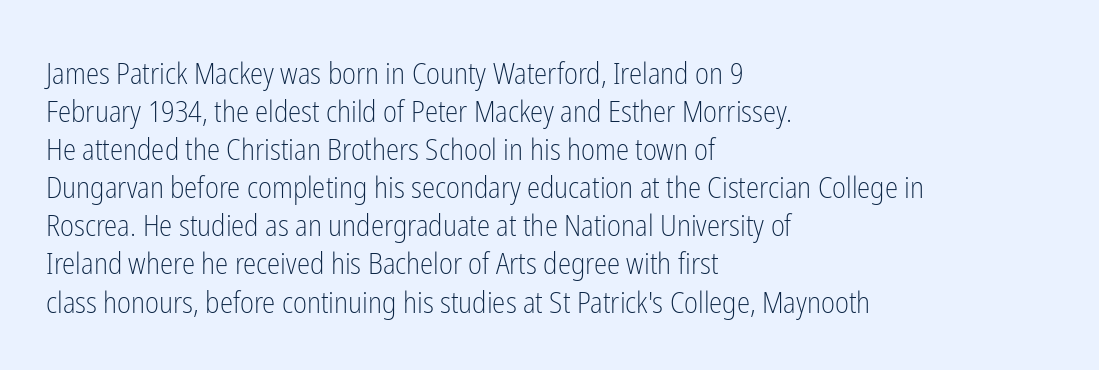
Q: Is the text bold? A: No.
Q: Is the text italic (slanted)? A: No, it is upright.
Q: Is the typeface a serif or a sans-serif typeface? A: Sans-serif.
Q: Is the text underlined? A: No.
Q: How is the paragraph aligned? A: Left-aligned.
Q: Is the spacing between letters normal or unusually wide? A: Normal.
Q: Is the spacing between lines tight, normal or loose? A: Normal.
Q: Width (condensed, normal, or wide)? A: Condensed.
Q: Stroke contrast? A: Low.
Q: x-height? A: Medium.
Q: Monospaced? A: No.
